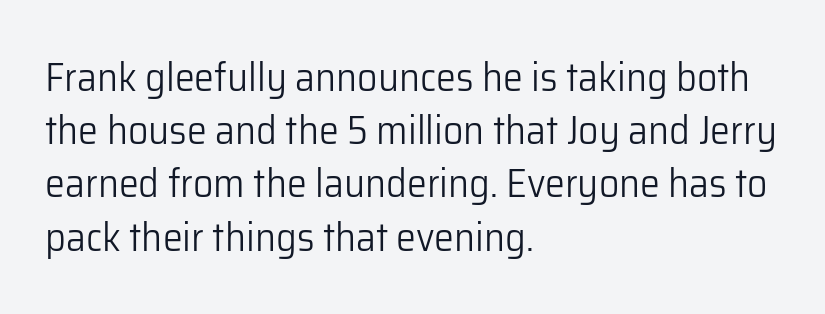
Nothing sits at the stroke ends, so this counts as sans-serif. Nothing unusual about the tracking: characters are spaced as the font intends. The gap between lines stays unmarked. The leading is moderate, giving the passage an even texture.
